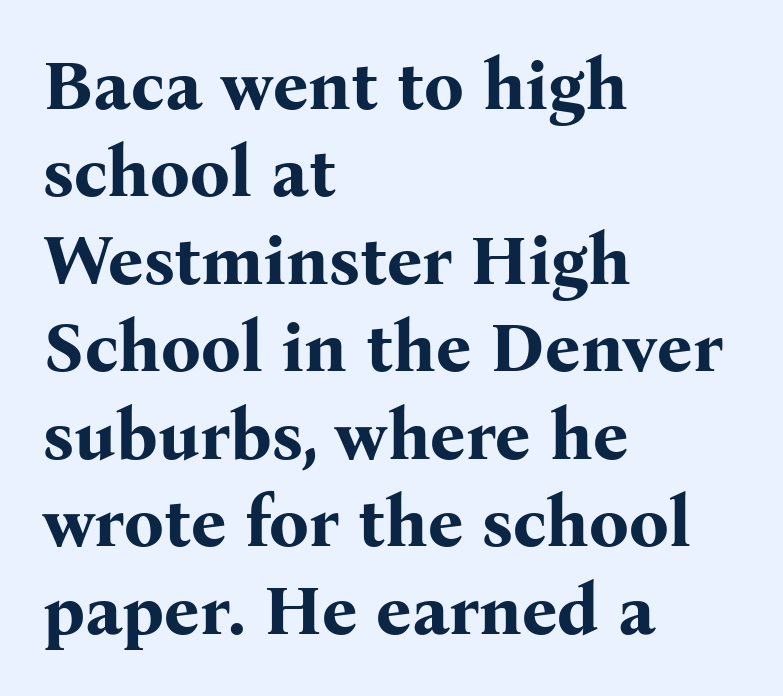
The image shows 70 px bold serif type, upright; set left-aligned, normal line spacing (1.25x), normal letter spacing, not underlined; medium stroke contrast and a medium x-height.
